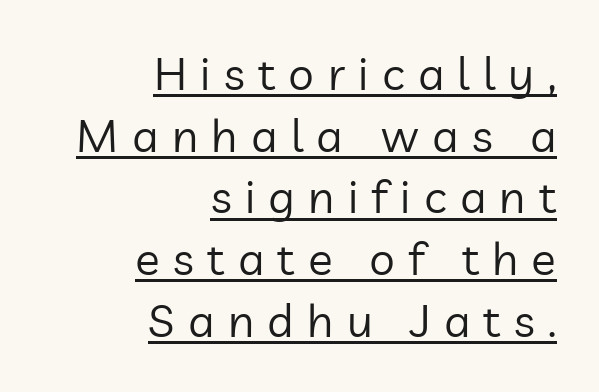
The image shows 46 px regular-weight sans-serif type, upright; set right-aligned, normal line spacing (1.34x), unusually wide letter spacing (+0.29 em), underlined; low stroke contrast and a medium x-height.
